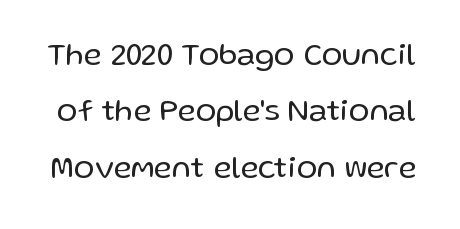
The passage shown is typed in a proportional face where columns would drift. Descenders are the only things crossing below the line. Default kerning and tracking; the words read as compact shapes. The font sits on the lighter half of the weight spectrum, regular included. Is there any slant? The stems are plumb. No feet cap the strokes, marking this as sans-serif type.
